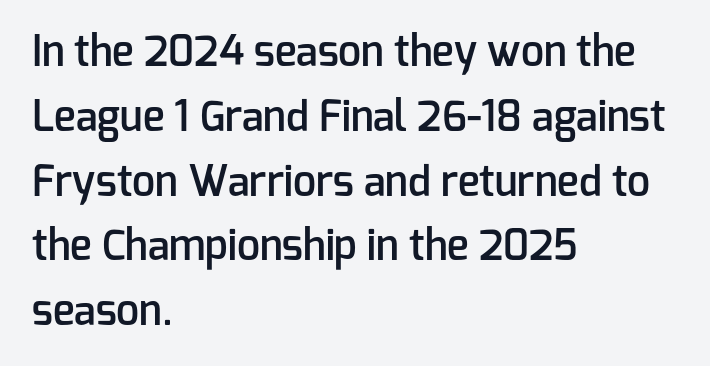
Q: Is the text bold? A: Semi-bold.
Q: Is the text italic (slanted)? A: No, it is upright.
Q: Is the typeface a serif or a sans-serif typeface? A: Sans-serif.
Q: Is the text underlined? A: No.
Q: How is the paragraph aligned? A: Left-aligned.
Q: Is the spacing between letters normal or unusually wide? A: Normal.
Q: Is the spacing between lines tight, normal or loose? A: Normal.
Q: Width (condensed, normal, or wide)? A: Normal.
Q: Stroke contrast? A: Low.
Q: x-height? A: Medium.
Q: Monospaced? A: No.
